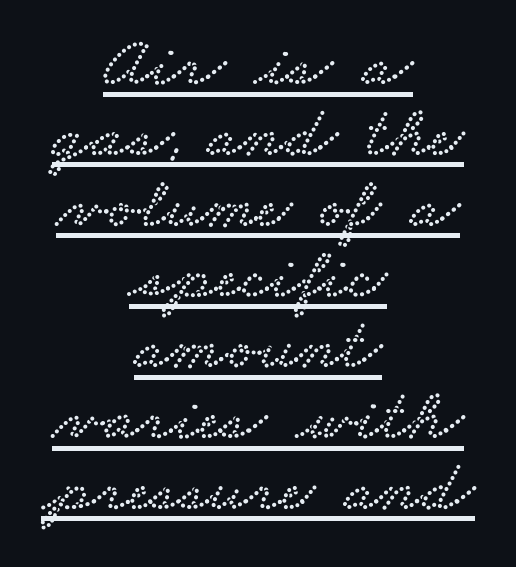
The image shows 73 px wide serif type; set centered, tight line spacing (0.97x), normal letter spacing, underlined; low stroke contrast and a small x-height.
